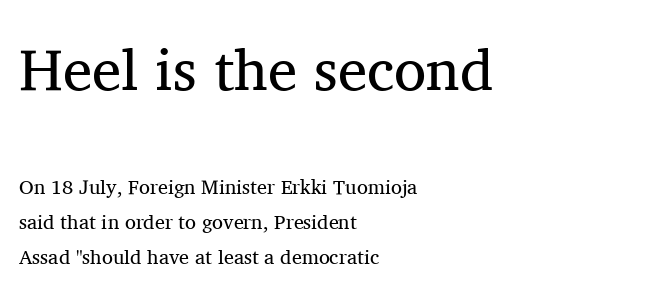
Tracking value appears to be zero — textbook default spacing. The setting favours the left margin, as ordinary paragraphs usually do. Honestly, there is no underline to notice here at all. The passage shown is not bold in any degree.
